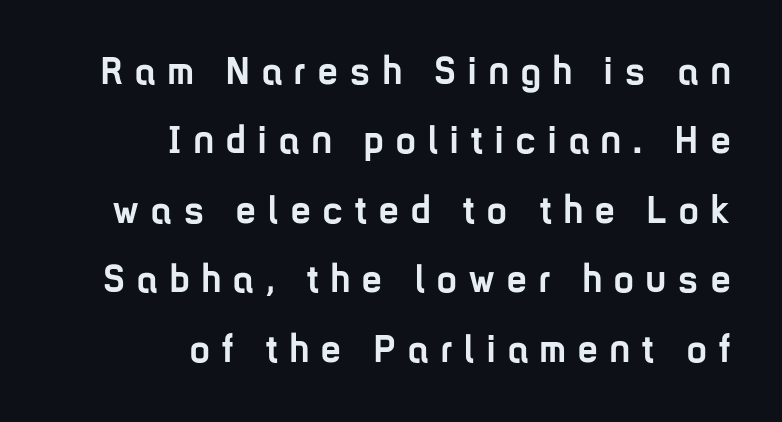
{"serif": "no", "italic": "no", "bold": "yes", "weight": "semibold", "width": "condensed", "stroke_contrast": "low", "x_height": "medium", "monospaced": "no", "underline": "no", "align": "right", "line_spacing_ratio": 1.78, "letter_spacing": "wide", "letter_spacing_em": 0.32, "glyph_px": 39}
